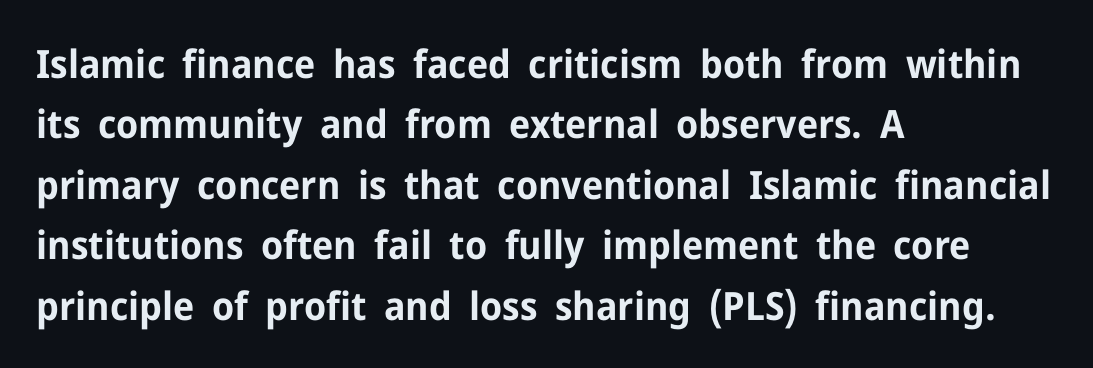
Weight check: bold — yes, fully. The passage shown is not underscored anywhere. Leading: standard. The typesetter chose a ragged-right arrangement here.
